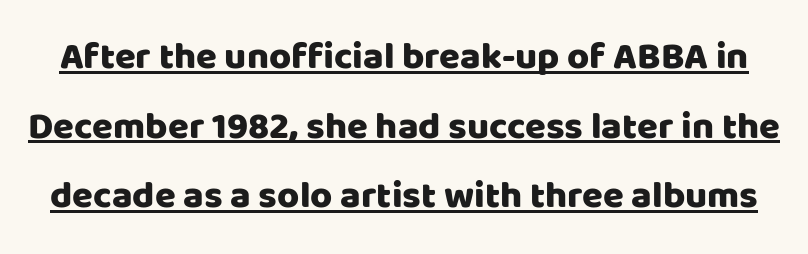
The image shows 38 px sans-serif type, upright; set line spacing 1.83x, normal letter spacing, underlined; low stroke contrast and a large x-height.
